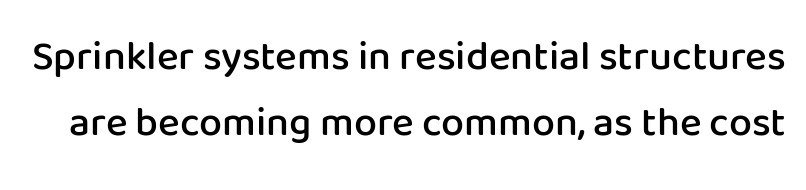
The image shows 41 px semibold sans-serif type, upright; set normal line spacing (1.61x), normal letter spacing, not underlined; low stroke contrast and a medium x-height.
